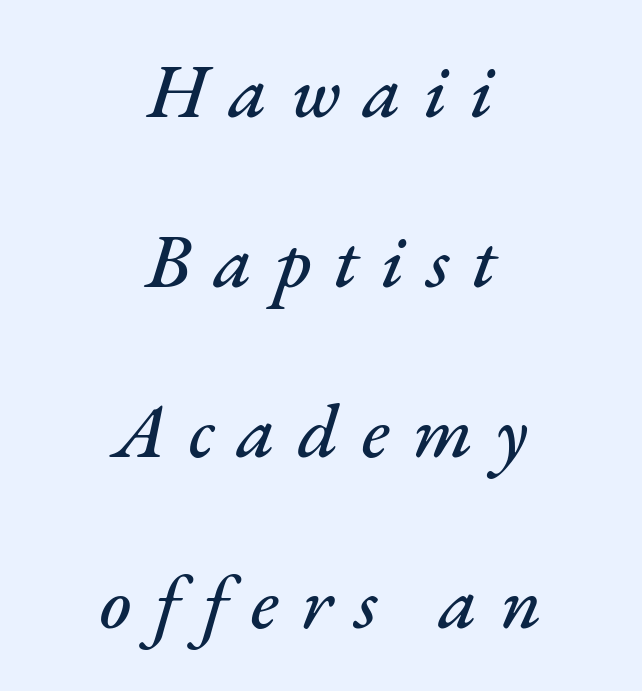
The font's italic variant was chosen for this text. Typeset on center — no edge is straight. Do the characters align in a grid? No, the font is proportional. Descender tails drop into unmarked territory. Here the glyphs are tracked loosely, breaking word shapes into spaced letters. Interline gaps are noticeably wide in this sample.
